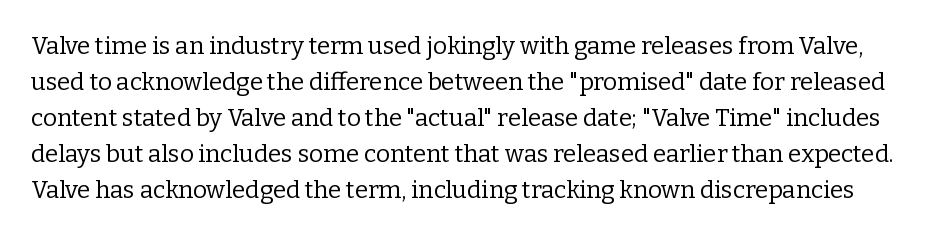
{"italic": "no", "bold": "no", "underline": "no", "line_spacing": "normal", "line_spacing_ratio": 1.5, "letter_spacing": "normal", "letter_spacing_em": 0.0, "glyph_px": 24}
